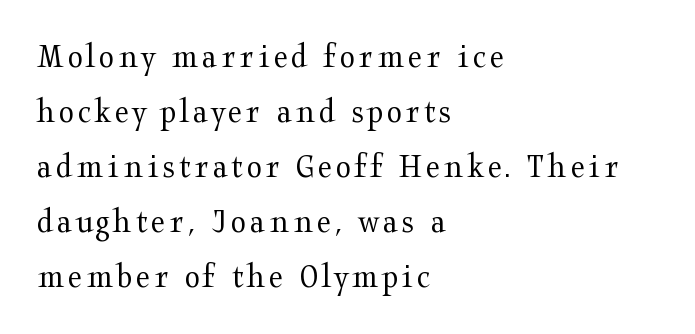
The rows are spaced the way most documents space them. I'd call this a serif setting — the letters wear small feet. A typesetter would call this proportional, since set widths differ per character. Every stem runs plumb, perpendicular to the baseline. Weight: not bold — regular or lighter.
